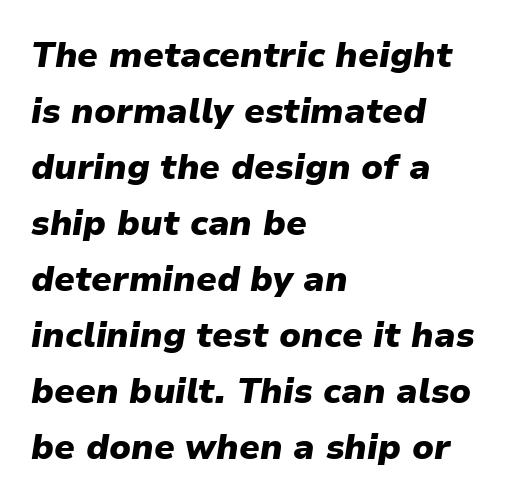
{"italic": "yes", "lean": "right", "slant_degrees": 9, "bold": "yes", "weight": "heavy", "width": "normal", "stroke_contrast": "low", "x_height": "medium", "monospaced": "no", "underline": "no", "align": "left", "line_spacing": "normal", "line_spacing_ratio": 1.6, "letter_spacing": "normal", "letter_spacing_em": 0.0, "glyph_px": 35}
